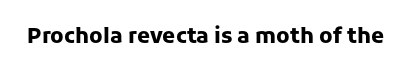
{"italic": "no", "bold": "yes", "underline": "no", "letter_spacing": "normal", "letter_spacing_em": 0.0, "glyph_px": 21}
